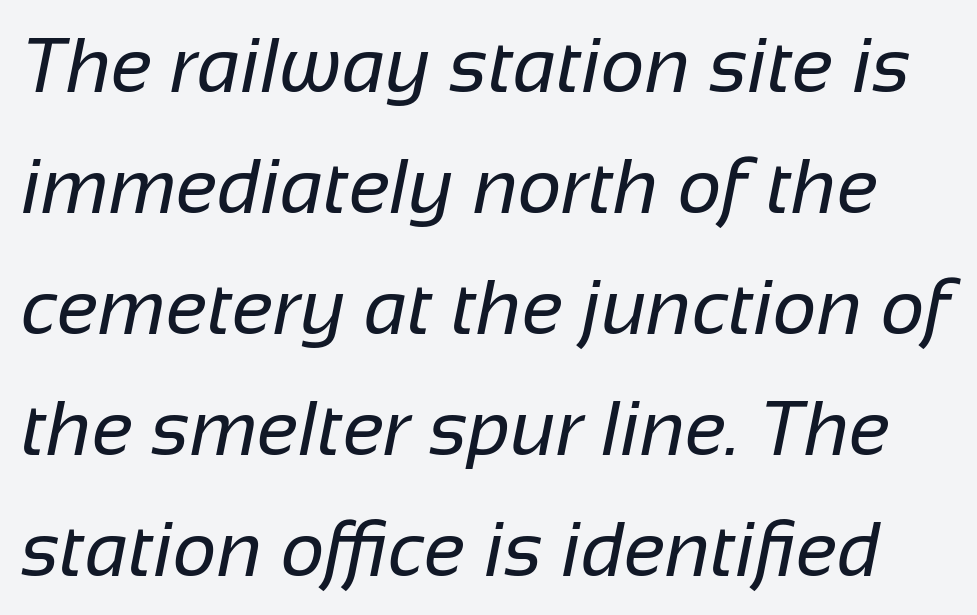
Students, note that the glyphs here touch the page at normal intervals. Heft: none added — not bold. Regarding leading, the lines here are spaced in the standard way. Type without underlining.
